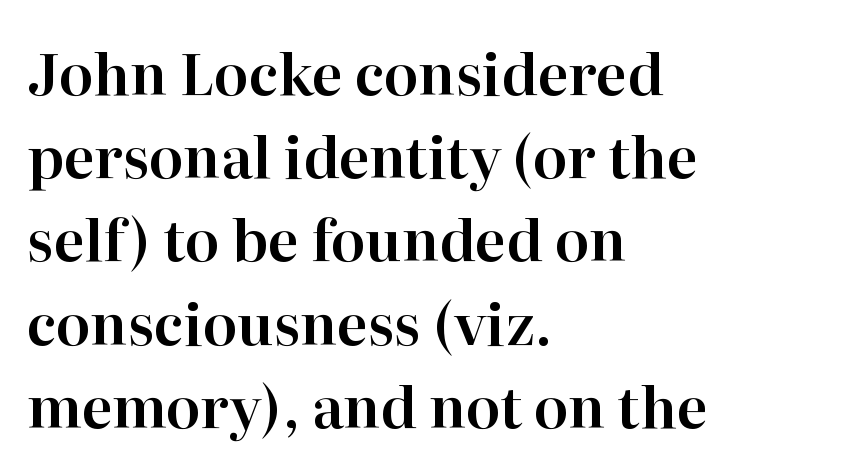
You can tell it's not italic because the verticals are truly vertical. These lines are composed in type with serifs. Letters rest on an invisible, unmarked baseline. The gaps between neighbouring characters are ordinary and unremarkable.
